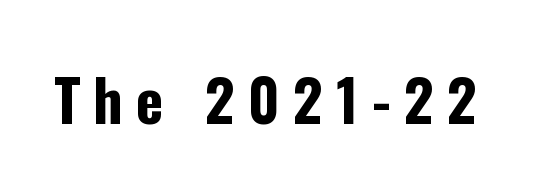
The image shows 58 px bold, condensed sans-serif type, upright; set unusually wide letter spacing (+0.23 em), not underlined; low stroke contrast and a medium x-height.
